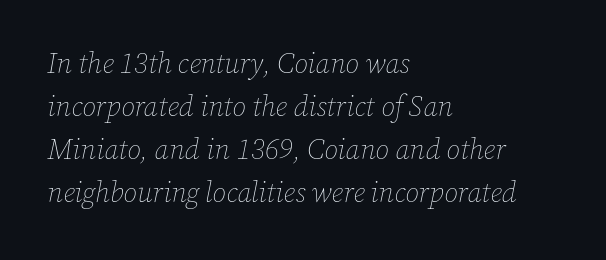
Q: Is the text bold? A: No.
Q: Is the text italic (slanted)? A: Yes, it leans right by about 12 degrees.
Q: Is the text underlined? A: No.
Q: How is the paragraph aligned? A: Left-aligned.
Q: Is the spacing between letters normal or unusually wide? A: Normal.
Q: Is the spacing between lines tight, normal or loose? A: Normal.
Q: Width (condensed, normal, or wide)? A: Normal.
Q: Stroke contrast? A: Low.
Q: x-height? A: Medium.
Q: Monospaced? A: No.
